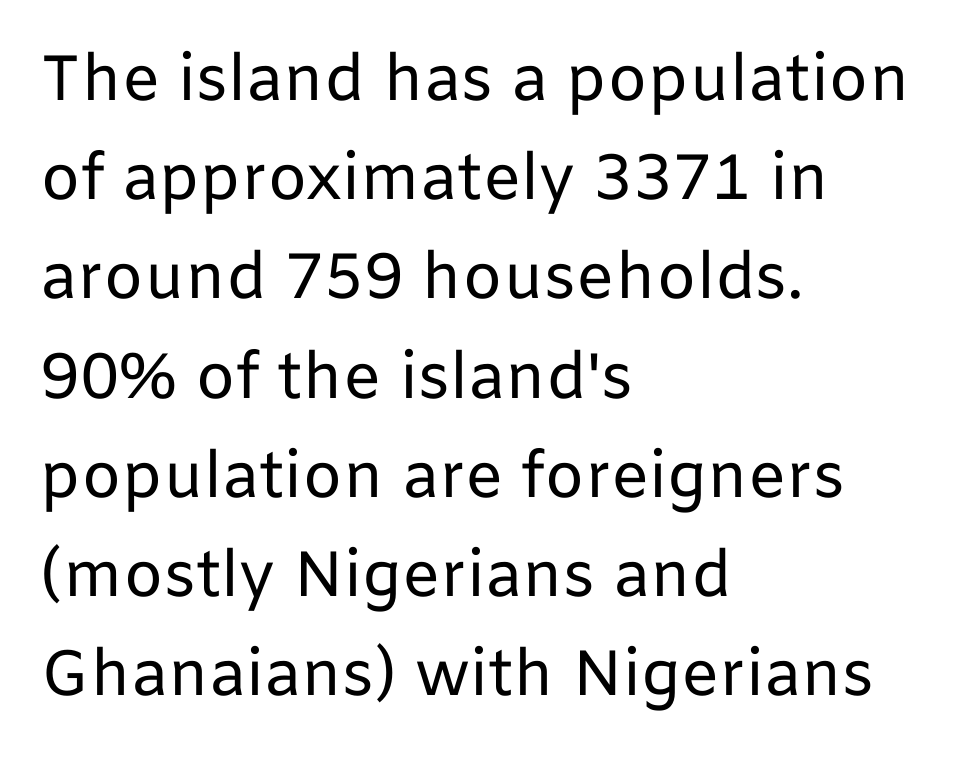
Q: Is the text bold? A: No.
Q: Is the text italic (slanted)? A: No, it is upright.
Q: Is the typeface a serif or a sans-serif typeface? A: Sans-serif.
Q: Is the text underlined? A: No.
Q: How is the paragraph aligned? A: Left-aligned.
Q: Is the spacing between letters normal or unusually wide? A: Normal.
Q: Is the spacing between lines tight, normal or loose? A: Normal.
Q: Width (condensed, normal, or wide)? A: Normal.
Q: Stroke contrast? A: Low.
Q: x-height? A: Medium.
Q: Monospaced? A: No.
